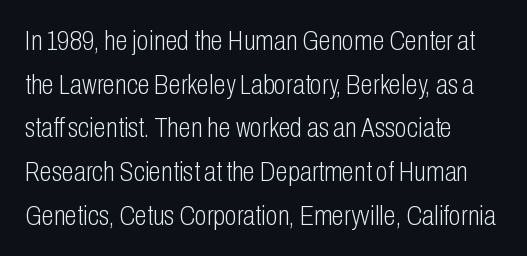
{"serif": "no", "italic": "no", "bold": "no", "weight": "light", "width": "condensed", "stroke_contrast": "low", "x_height": "medium", "monospaced": "no", "underline": "no", "align": "left", "line_spacing": "normal", "line_spacing_ratio": 1.56, "letter_spacing": "normal", "letter_spacing_em": 0.0, "glyph_px": 28}
